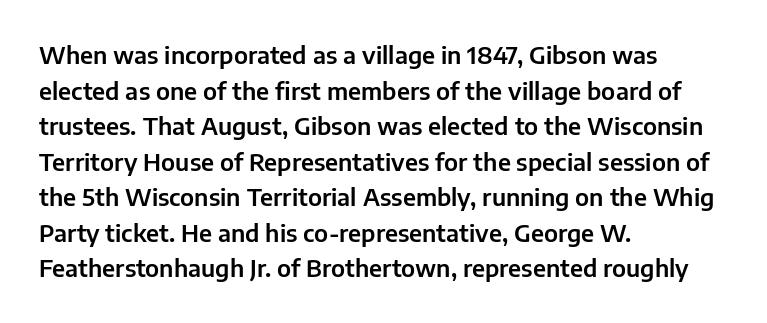
The image shows 24 px text type, upright; set left-aligned, normal line spacing (1.48x), normal letter spacing, not underlined.
